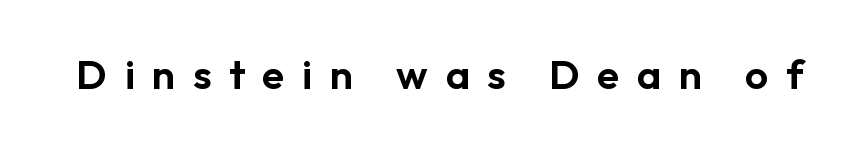
{"serif": "no", "italic": "no", "width": "normal", "stroke_contrast": "low", "x_height": "medium", "monospaced": "no", "underline": "no", "letter_spacing": "wide", "letter_spacing_em": 0.43, "glyph_px": 41}
